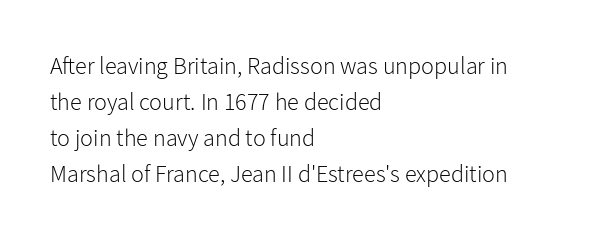
There is no visible air inserted between adjacent glyphs. The rendering anchors every line to the left-hand side. Counters stay open thanks to moderate or lighter strokes. Is there much room between lines? A standard amount, neither cramped nor airy. Type without underlining.
